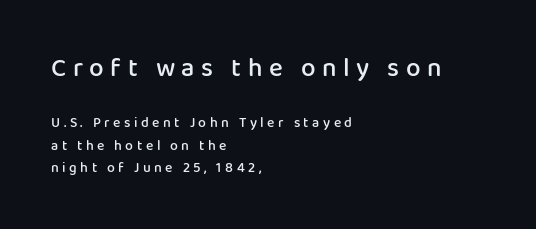
Q: Is the text bold? A: Semi-bold.
Q: Is the text italic (slanted)? A: No, it is upright.
Q: Is the text underlined? A: No.
Q: How is the paragraph aligned? A: Left-aligned.
Q: Is the spacing between letters normal or unusually wide? A: Unusually wide.
Q: Is the spacing between lines tight, normal or loose? A: Normal.
Q: Which block of text is set in a larger size, the first (top) or the second (bottom)? A: The first (top) one.
